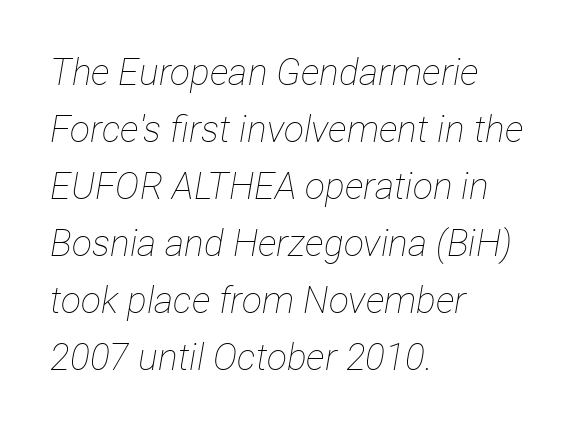
Students, observe: this is what conventionally led text looks like. Proportional: the letters do not fall into vertical columns. No heavy texture on the line: the type isn't bold. Does the copy run flush right? No — it runs flush left. The passage shown is not underscored anywhere.
